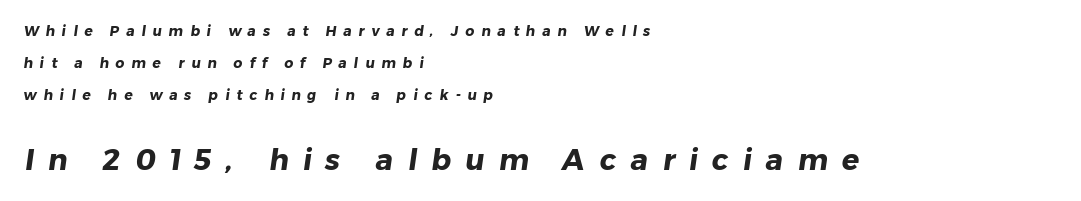
Notice how the passage keeps a crisp vertical edge on the left only. Caption: upper text group reduced, lower text group enlarged. Interline gaps are noticeably wide in this sample. Does the weight exceed regular? Yes, all the way to bold.
